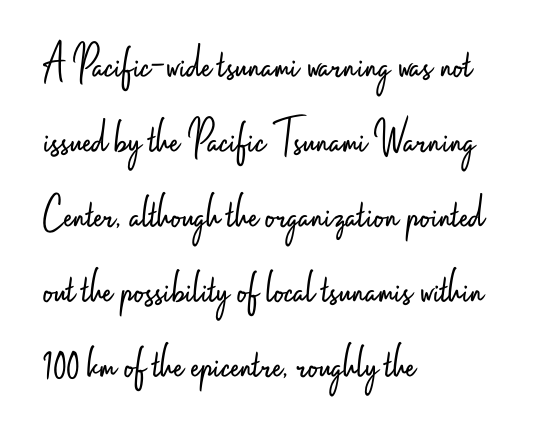
The image shows 49 px light, condensed sans-serif type; set left-aligned, normal line spacing (1.53x), normal letter spacing, not underlined; low stroke contrast and a small x-height.
